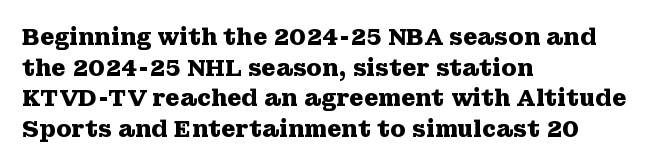
{"italic": "no", "bold": "yes", "underline": "no", "align": "left", "line_spacing": "normal", "line_spacing_ratio": 1.33, "letter_spacing": "normal", "letter_spacing_em": 0.0, "glyph_px": 23}
